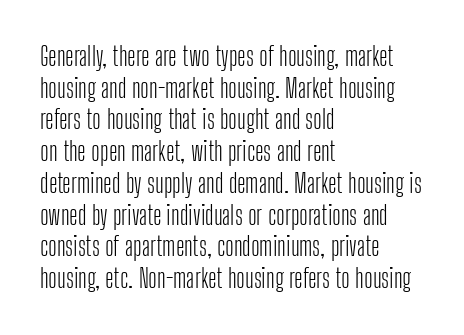
{"italic": "no", "bold": "no", "underline": "no", "align": "left", "line_spacing_ratio": 1.22, "letter_spacing": "normal", "letter_spacing_em": 0.0, "glyph_px": 26}
